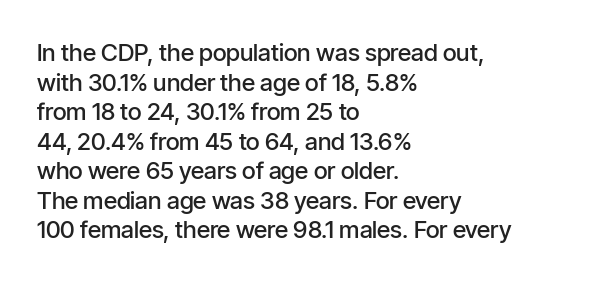
Q: Is the text bold? A: Semi-bold.
Q: Is the text italic (slanted)? A: No, it is upright.
Q: Is the text underlined? A: No.
Q: How is the paragraph aligned? A: Left-aligned.
Q: Is the spacing between letters normal or unusually wide? A: Normal.
